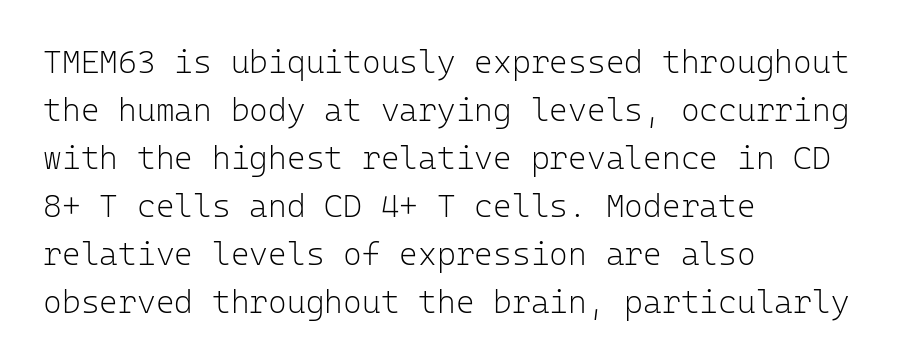
Q: Is the text bold? A: No.
Q: Is the text italic (slanted)? A: No, it is upright.
Q: Is the typeface a serif or a sans-serif typeface? A: Sans-serif.
Q: Is the text underlined? A: No.
Q: How is the paragraph aligned? A: Left-aligned.
Q: Is the spacing between letters normal or unusually wide? A: Normal.
Q: Is the spacing between lines tight, normal or loose? A: Normal.
Q: Width (condensed, normal, or wide)? A: Normal.
Q: Stroke contrast? A: Low.
Q: x-height? A: Medium.
Q: Monospaced? A: Yes.
